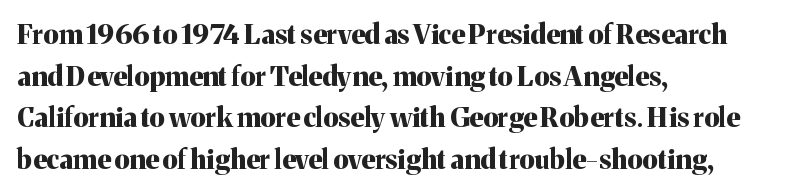
Q: Is the text bold? A: Yes.
Q: Is the text italic (slanted)? A: No, it is upright.
Q: Is the text underlined? A: No.
Q: How is the paragraph aligned? A: Left-aligned.
Q: Is the spacing between letters normal or unusually wide? A: Normal.
Q: Is the spacing between lines tight, normal or loose? A: Normal.
